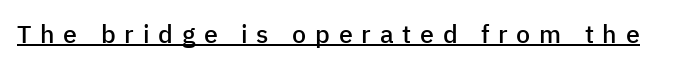
Every letter is mildly thick-stroked: semibold rather than bold. The axis of the letterforms is exactly vertical. Somebody hit Ctrl+U on this one — the words are underlined. Characters follow at a spacing far wider than the type designer built in.
